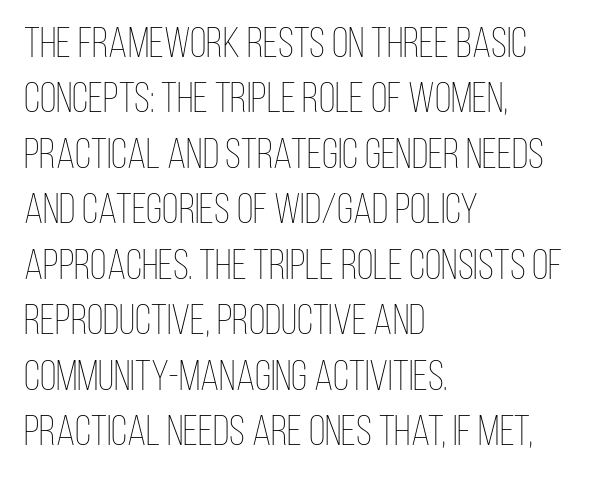
The image shows 43 px thin, condensed type, upright; set left-aligned, normal line spacing (1.29x), normal letter spacing, not underlined; low stroke contrast and a large x-height.
